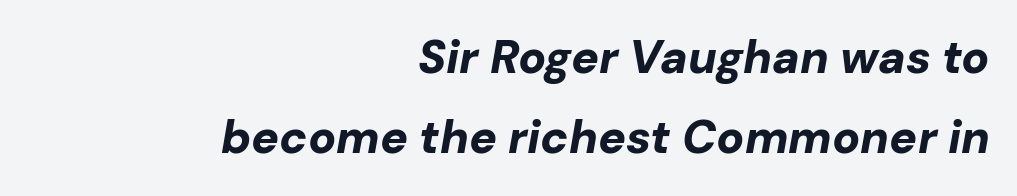
Q: Is the text bold? A: Yes.
Q: Is the text italic (slanted)? A: Yes, it leans right by about 10 degrees.
Q: Is the text underlined? A: No.
Q: How is the paragraph aligned? A: Right-aligned.
Q: Is the spacing between letters normal or unusually wide? A: Normal.
Q: Width (condensed, normal, or wide)? A: Normal.
Q: Stroke contrast? A: Low.
Q: x-height? A: Medium.
Q: Monospaced? A: No.
